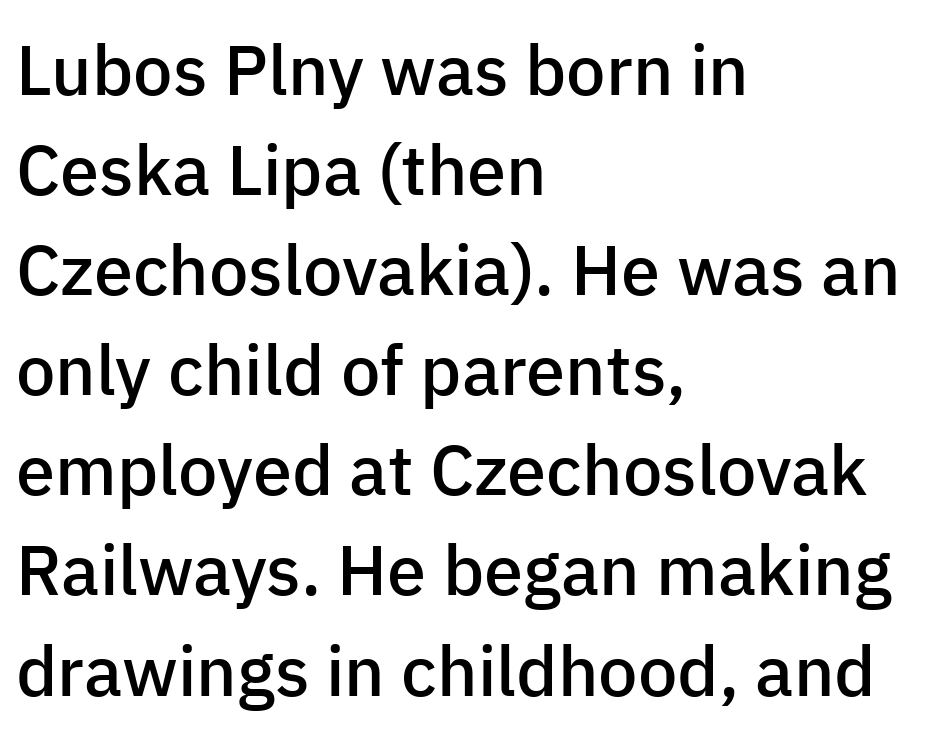
{"serif": "no", "italic": "no", "bold": "semi", "weight": "semibold", "width": "normal", "stroke_contrast": "low", "x_height": "medium", "monospaced": "no", "underline": "no", "align": "left", "line_spacing": "normal", "line_spacing_ratio": 1.43, "letter_spacing": "normal", "letter_spacing_em": 0.0, "glyph_px": 70}
